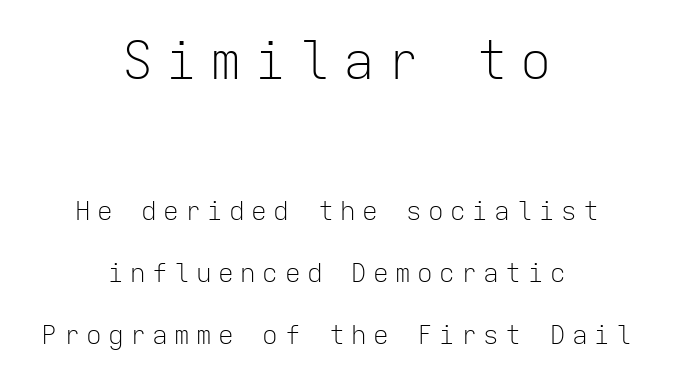
This sample has the even, mechanical cadence of fixed-width lettering. Does the copy run flush right? No — it is centered line by line. Is there any slant? The stems are plumb. No letter is thick-stroked: the sample isn't bold.
